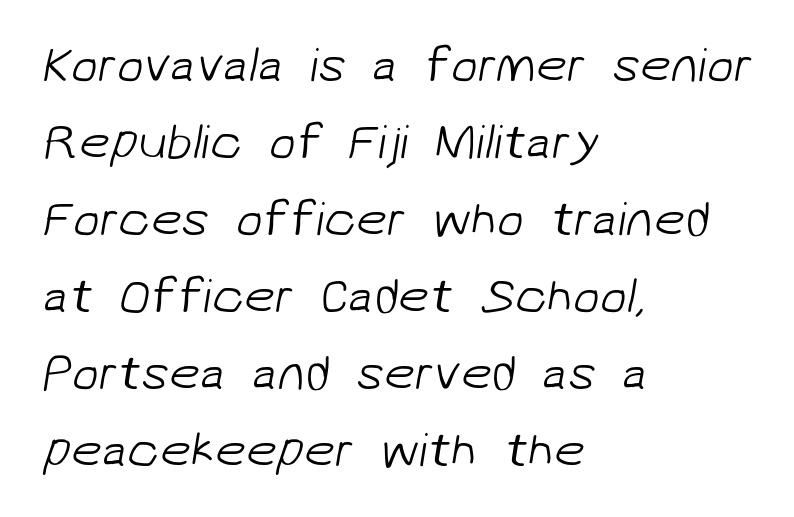
The image shows 49 px light sans-serif type; set left-aligned, normal line spacing (1.57x), normal letter spacing, not underlined; low stroke contrast and a medium x-height.
